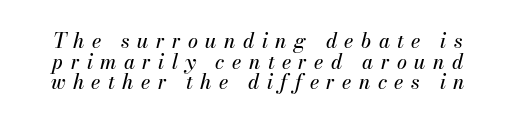
Characters follow at a spacing far wider than the type designer built in. Style check: oblique. Is there much room between lines? No — they nearly touch. Glance below the letters and you will spot only blank space.
